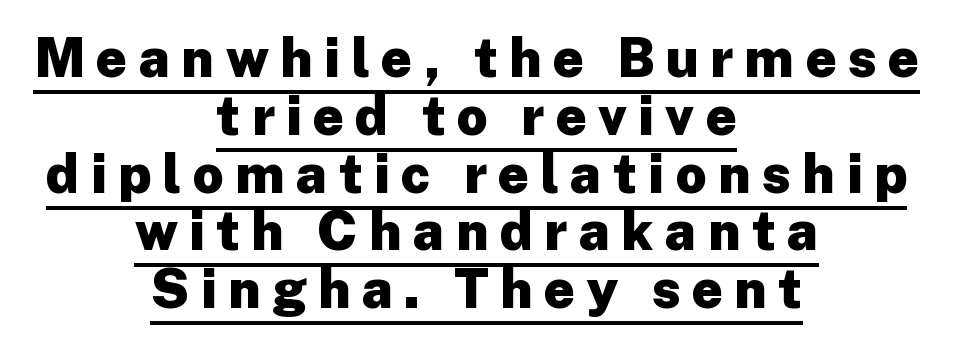
Q: Is the text bold? A: Yes.
Q: Is the text italic (slanted)? A: No, it is upright.
Q: Is the typeface a serif or a sans-serif typeface? A: Sans-serif.
Q: Is the text underlined? A: Yes.
Q: How is the paragraph aligned? A: Centered.
Q: Is the spacing between letters normal or unusually wide? A: Unusually wide.
Q: Is the spacing between lines tight, normal or loose? A: Tight.
Q: Width (condensed, normal, or wide)? A: Normal.
Q: Stroke contrast? A: Low.
Q: x-height? A: Medium.
Q: Monospaced? A: No.
